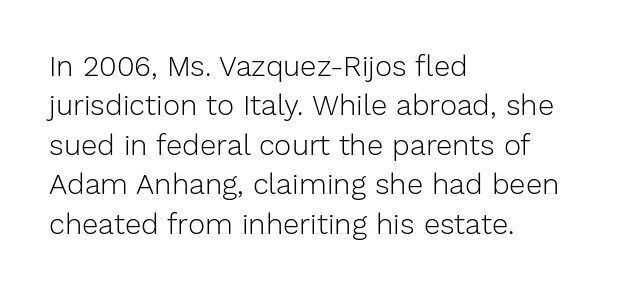
{"serif": "no", "italic": "no", "bold": "no", "weight": "light", "width": "normal", "stroke_contrast": "low", "x_height": "medium", "monospaced": "no", "underline": "no", "align": "left", "line_spacing": "normal", "line_spacing_ratio": 1.36, "letter_spacing": "normal", "letter_spacing_em": 0.0, "glyph_px": 29}
